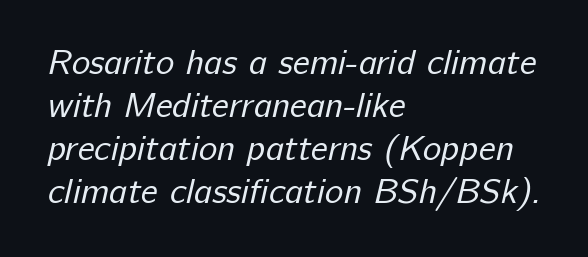
The image shows 35 px regular-weight sans-serif type; set left-aligned, line spacing 1.23x, normal letter spacing, not underlined; low stroke contrast and a medium x-height.
